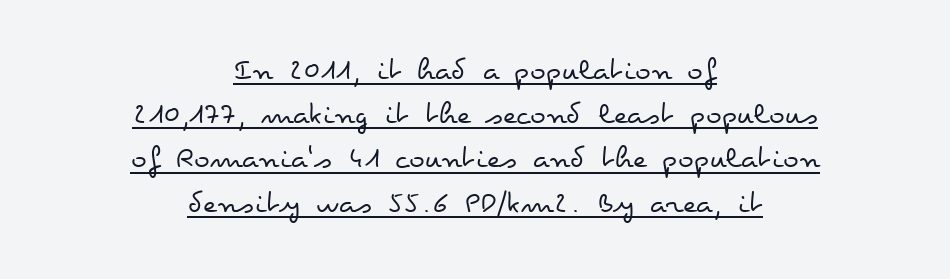
Q: Is the text bold? A: No.
Q: Is the text italic (slanted)? A: No, it is upright.
Q: Is the text underlined? A: Yes.
Q: How is the paragraph aligned? A: Centered.
Q: Is the spacing between letters normal or unusually wide? A: Normal.
Q: Is the spacing between lines tight, normal or loose? A: Normal.
Q: Width (condensed, normal, or wide)? A: Wide.
Q: Stroke contrast? A: Low.
Q: x-height? A: Small.
Q: Monospaced? A: No.
